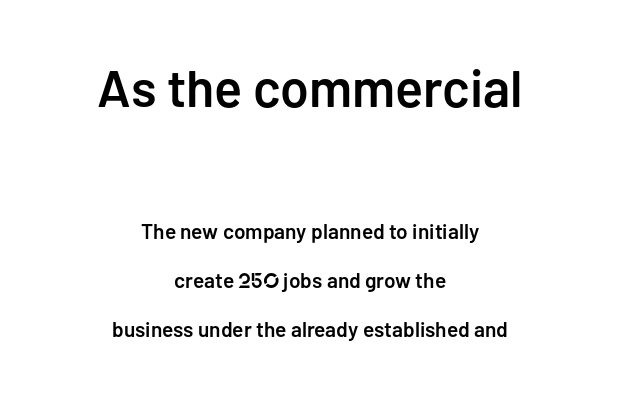
The image shows 52 px semibold sans-serif type, upright; set centered, loose line spacing (2.33x), normal letter spacing, not underlined; the first (top) block is 2.48x larger; low stroke contrast and a medium x-height.
